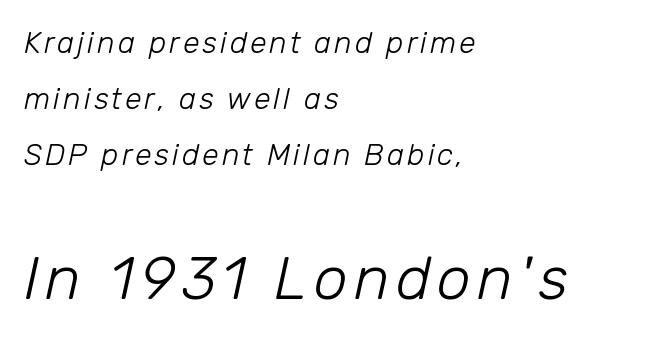
{"italic": "yes", "lean": "right", "slant_degrees": 12, "bold": "no", "weight": "light", "width": "normal", "stroke_contrast": "low", "x_height": "medium", "monospaced": "no", "underline": "no", "align": "left", "line_spacing_ratio": 1.87, "larger_block": "second", "size_ratio": 2.03, "glyph_px": 61}
